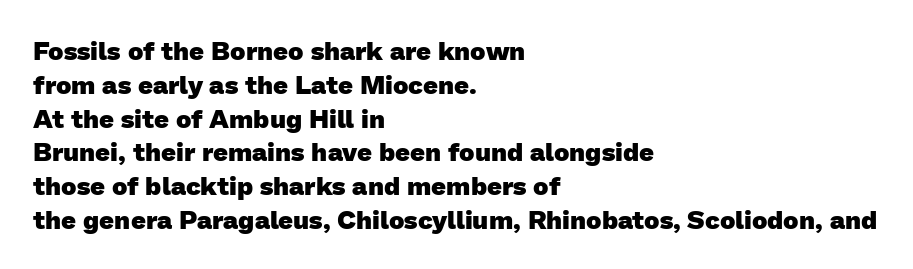
The image shows 26 px bold type; set left-aligned, normal line spacing (1.3x), normal letter spacing, not underlined.
